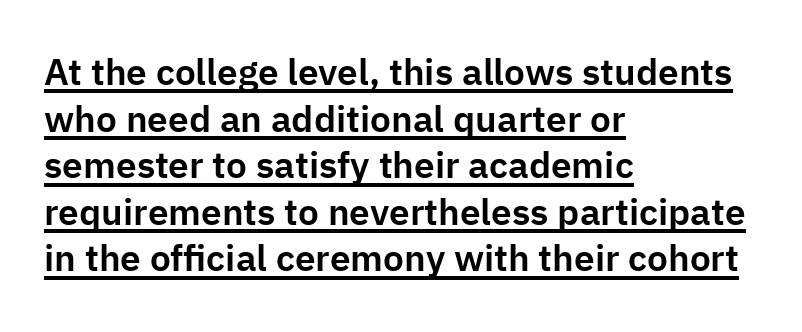
The image shows 37 px sans-serif type, upright; set left-aligned, normal line spacing (1.26x), normal letter spacing, underlined; low stroke contrast and a medium x-height.
